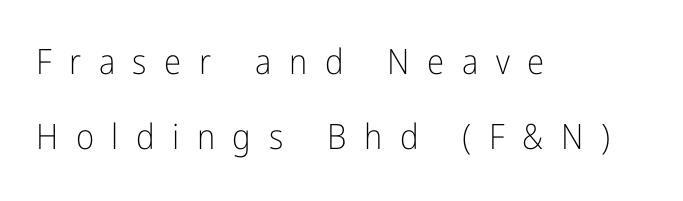
In CSS terms this would be text-align: left. The glyphs are unaccompanied by any horizontal stroke below them. Looks like regular typesetting: each glyph gets only the width it needs. Italic? Not at all — the glyphs are vertical. Is there much room between lines? Yes — plenty of vertical air separates them.
